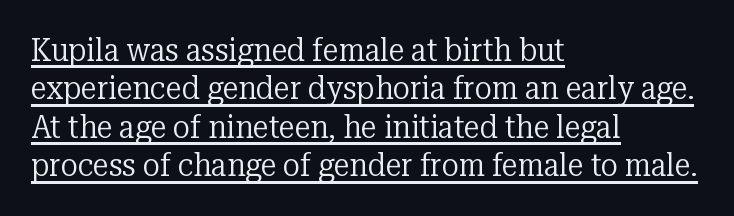
{"serif": "yes", "italic": "no", "bold": "no", "weight": "regular", "width": "normal", "stroke_contrast": "low", "x_height": "medium", "monospaced": "no", "underline": "yes", "align": "left", "line_spacing_ratio": 1.2, "letter_spacing": "normal", "letter_spacing_em": 0.0, "glyph_px": 32}
